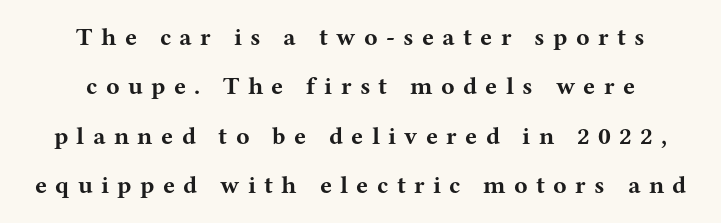
No word sits above an underline. Notice how the passage keeps no hard edge, just a central spine. The rendering inserts visible extra space after every character. Unlike italic type, these characters show no tilt at all. Each glyph is drawn with heavy, bold strokes.
